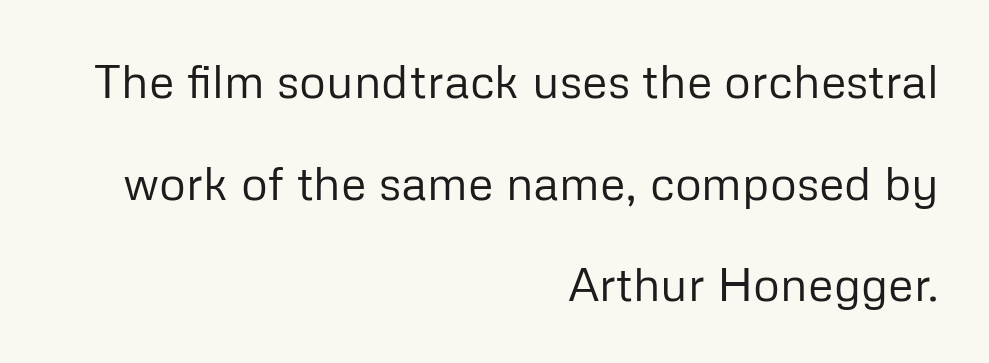
{"serif": "no", "italic": "no", "bold": "no", "weight": "regular", "width": "normal", "stroke_contrast": "low", "x_height": "medium", "monospaced": "no", "underline": "no", "align": "right", "line_spacing": "loose", "line_spacing_ratio": 2.16, "letter_spacing": "normal", "letter_spacing_em": 0.0, "glyph_px": 47}
